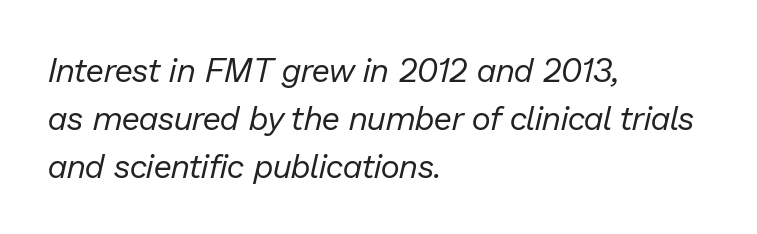
{"italic": "yes", "lean": "right", "slant_degrees": 13, "bold": "no", "weight": "regular", "width": "normal", "stroke_contrast": "low", "x_height": "medium", "monospaced": "no", "underline": "no", "align": "left", "line_spacing": "normal", "line_spacing_ratio": 1.45, "letter_spacing": "normal", "letter_spacing_em": 0.0, "glyph_px": 33}
